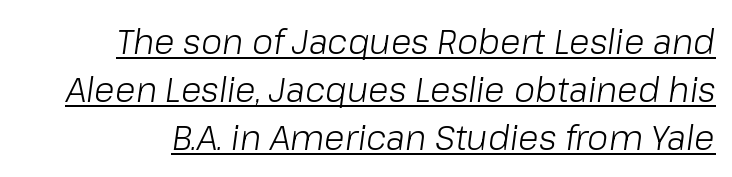
Q: Is the text bold? A: No.
Q: Is the text italic (slanted)? A: Yes, it leans right by about 8 degrees.
Q: Is the text underlined? A: Yes.
Q: Is the spacing between letters normal or unusually wide? A: Normal.
Q: Is the spacing between lines tight, normal or loose? A: Normal.
Q: Width (condensed, normal, or wide)? A: Normal.
Q: Stroke contrast? A: Low.
Q: x-height? A: Medium.
Q: Monospaced? A: No.
